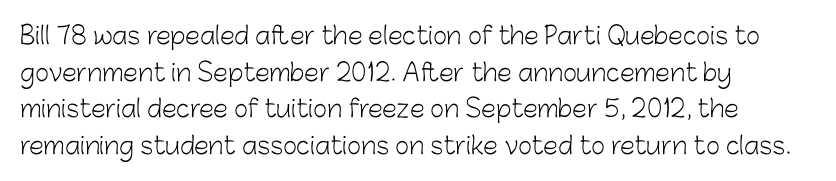
Q: Is the text bold? A: No.
Q: Is the text italic (slanted)? A: No, it is upright.
Q: Is the text underlined? A: No.
Q: How is the paragraph aligned? A: Left-aligned.
Q: Is the spacing between letters normal or unusually wide? A: Normal.
Q: Is the spacing between lines tight, normal or loose? A: Normal.
